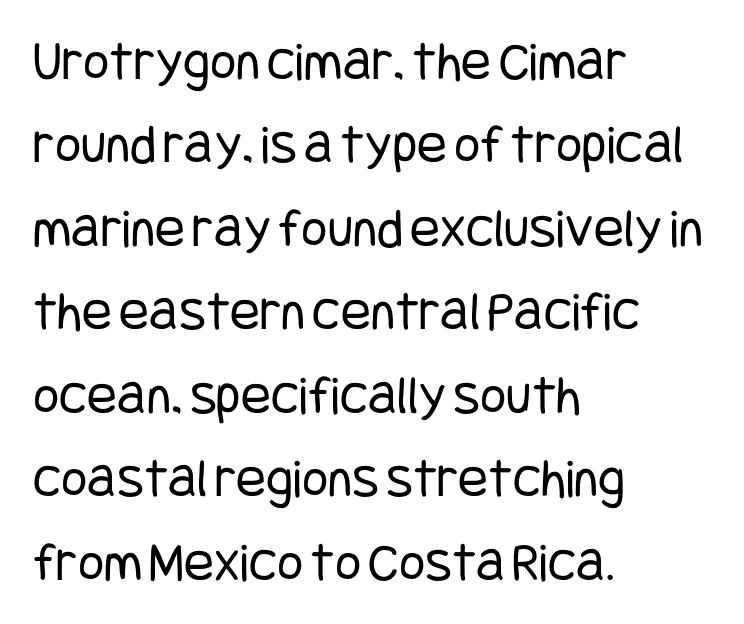
{"serif": "no", "italic": "no", "bold": "no", "weight": "regular", "width": "condensed", "stroke_contrast": "low", "x_height": "large", "underline": "no", "align": "left", "line_spacing": "normal", "line_spacing_ratio": 1.49, "letter_spacing": "normal", "letter_spacing_em": 0.0, "glyph_px": 56}
